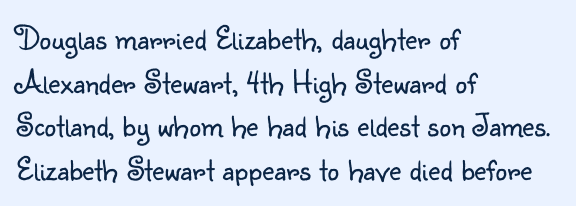
Q: Is the text bold? A: No.
Q: Is the text italic (slanted)? A: No, it is upright.
Q: Is the typeface a serif or a sans-serif typeface? A: Sans-serif.
Q: Is the text underlined? A: No.
Q: How is the paragraph aligned? A: Left-aligned.
Q: Is the spacing between letters normal or unusually wide? A: Normal.
Q: Is the spacing between lines tight, normal or loose? A: Normal.
Q: Width (condensed, normal, or wide)? A: Normal.
Q: Stroke contrast? A: Low.
Q: x-height? A: Small.
Q: Monospaced? A: No.
